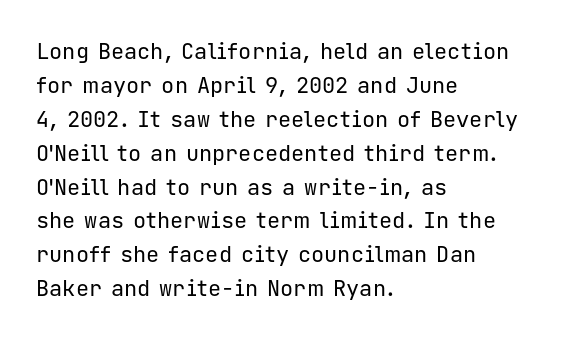
{"italic": "no", "bold": "no", "underline": "no", "align": "left", "line_spacing": "normal", "line_spacing_ratio": 1.54, "letter_spacing": "normal", "letter_spacing_em": 0.0, "glyph_px": 22}
